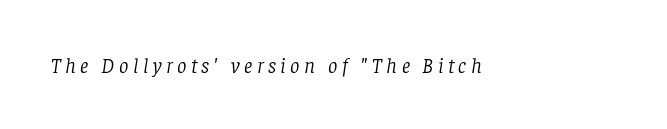
The image shows 21 px text type, italic (leaning right); set unusually wide letter spacing (+0.21 em), not underlined.
